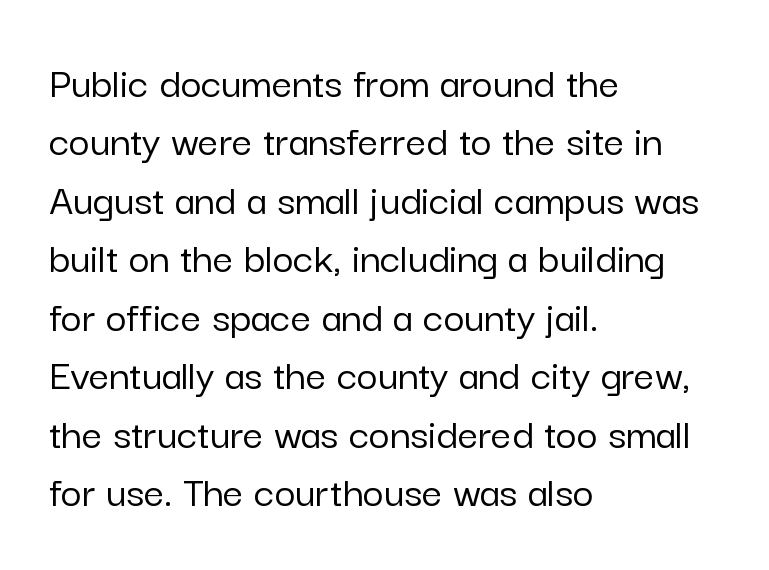
The image shows 45 px sans-serif type, upright; set left-aligned, normal line spacing (1.3x), normal letter spacing, not underlined; low stroke contrast and a medium x-height.
